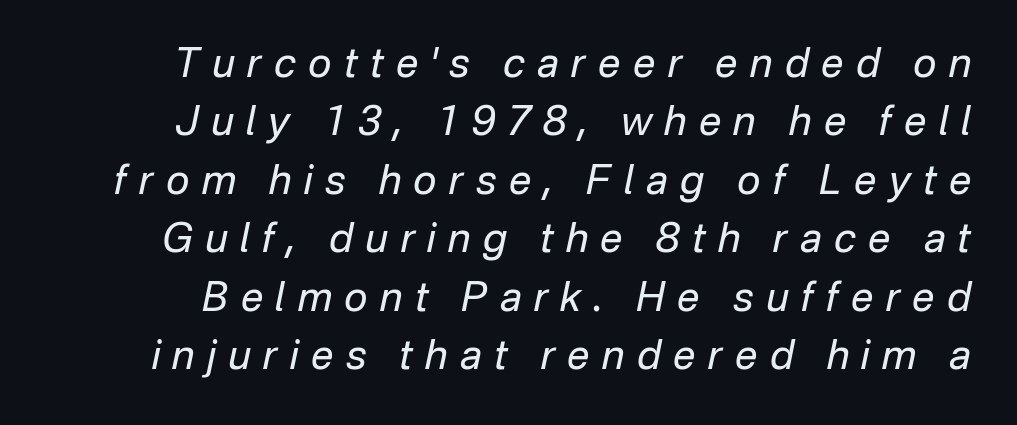
{"italic": "yes", "lean": "right", "slant_degrees": 12, "bold": "no", "weight": "regular", "width": "normal", "stroke_contrast": "low", "x_height": "medium", "monospaced": "no", "underline": "no", "line_spacing": "normal", "line_spacing_ratio": 1.46, "letter_spacing": "wide", "letter_spacing_em": 0.31, "glyph_px": 40}
